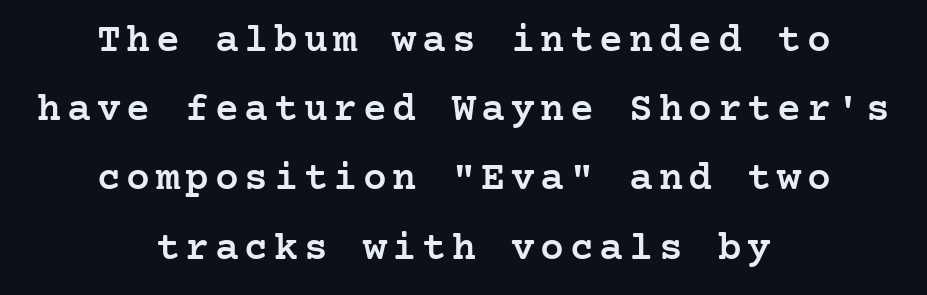
Short and long lines alike share a common midpoint. The passage shown is semibold, sitting just below true bold. Descenders are the only things crossing below the line. This is roman type, the default non-slanted kind. The text was rendered using a seriffed face with decorative stroke endings.
